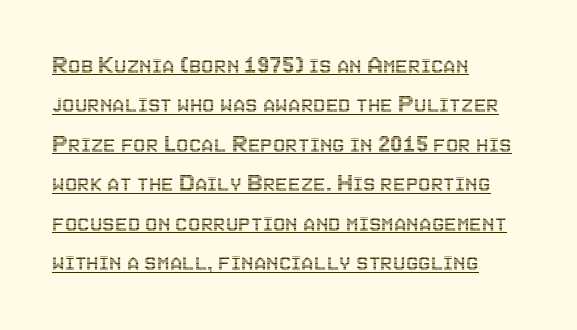
The passage shown is typed in a proportional face where columns would drift. Compared with a centered layout, this one pins lines to the left instead. The passage shown is underscored from start to finish. The designer left line spacing at the default. Characters follow at the spacing the type designer built in. Ascenders rise straight up at ninety degrees.
